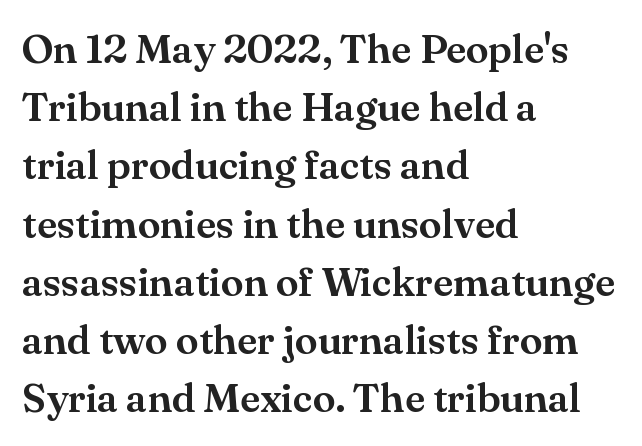
Each word holds together tightly as a unit, with standard inter-letter gaps. Do the letters lean? They stand straight. Look at the bottom of the vertical strokes: they flare into serifs here. Is this a fixed-width face? No — the glyphs have proportional, varying widths. Layout note: lines flush left.
